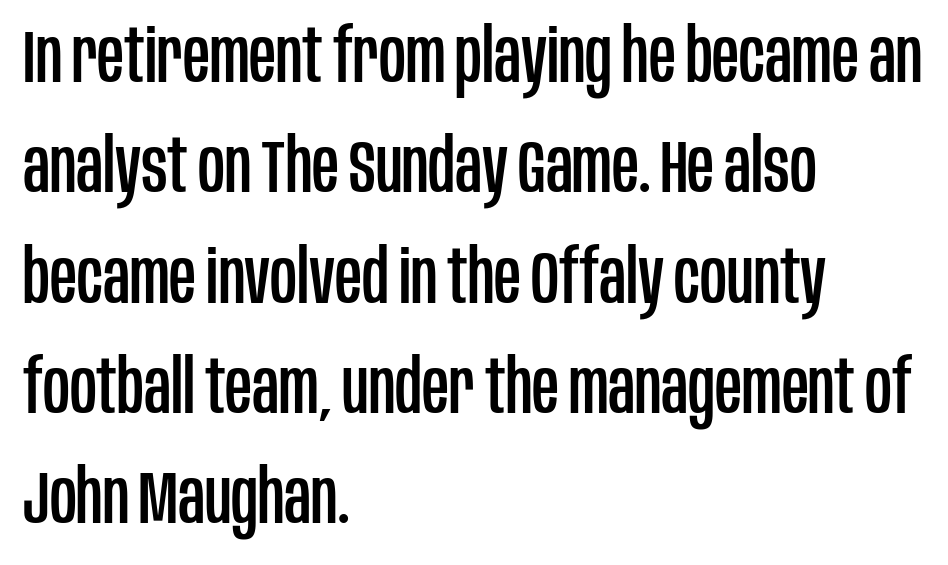
One-word summary of the alignment: left. Unmarked baselines from the first word to the last. Rows of type keep a routine distance in the vertical direction. This sample uses plain, unmodified letter spacing. The rendering shows plain stroke endings on the letterforms — a sans-serif design.
